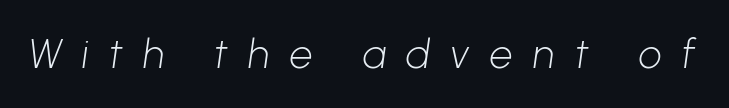
{"serif": "no", "bold": "no", "weight": "light", "width": "normal", "stroke_contrast": "low", "x_height": "medium", "monospaced": "no", "underline": "no", "letter_spacing": "wide", "letter_spacing_em": 0.49, "glyph_px": 41}
